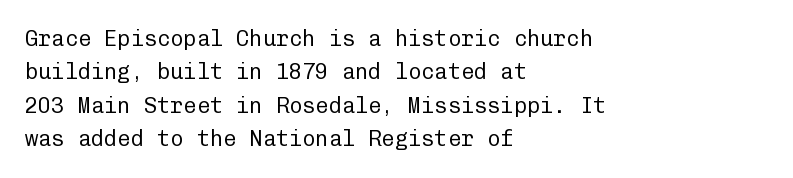
Summary of vertical rhythm: regular, with standard interline spacing. No extra ink here — the face is not bold. Quick note: not italic, upright. Horizontal alignment here is leftward, the default for most running prose.
